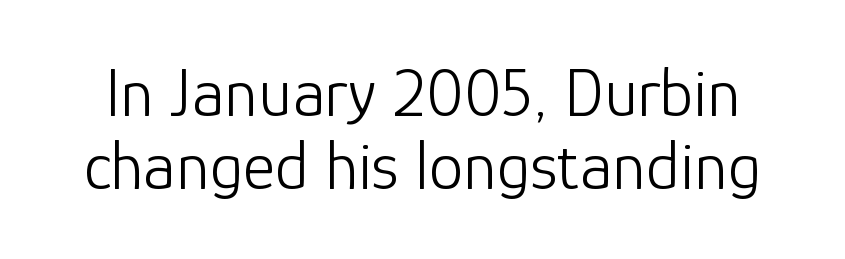
The image shows 69 px light sans-serif type, upright; set tight line spacing (1.06x), normal letter spacing, not underlined; low stroke contrast and a medium x-height.
